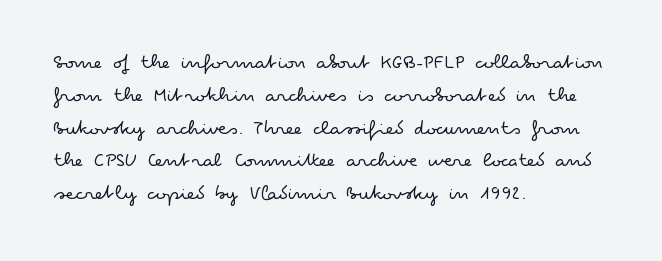
Descender tails drop into unmarked territory. Vertically, the passage feels balanced, rows spaced as you'd expect. The typesetter chose a ragged-right arrangement here. The typography opts for an upright posture over an oblique one. The rendering keeps characters at their native spacing. Stroke mass is kept to a normal reading level or below.
